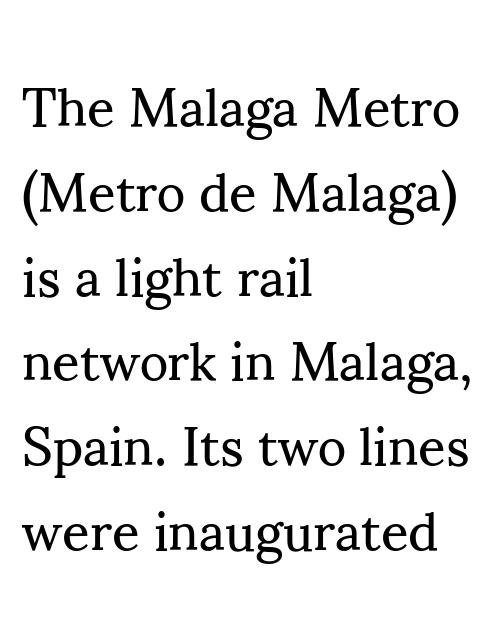
The image shows 54 px regular-weight serif type, upright; set left-aligned, normal line spacing (1.57x), normal letter spacing, not underlined; medium stroke contrast and a small x-height.
